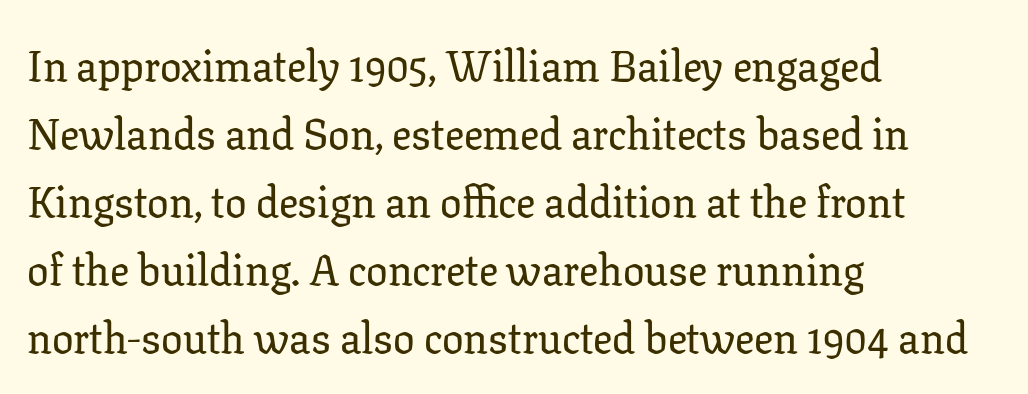
Q: Is the text italic (slanted)? A: No, it is upright.
Q: Is the typeface a serif or a sans-serif typeface? A: Serif.
Q: Is the text underlined? A: No.
Q: How is the paragraph aligned? A: Left-aligned.
Q: Is the spacing between letters normal or unusually wide? A: Normal.
Q: Is the spacing between lines tight, normal or loose? A: Normal.
Q: Width (condensed, normal, or wide)? A: Normal.
Q: Stroke contrast? A: Low.
Q: x-height? A: Medium.
Q: Monospaced? A: No.
